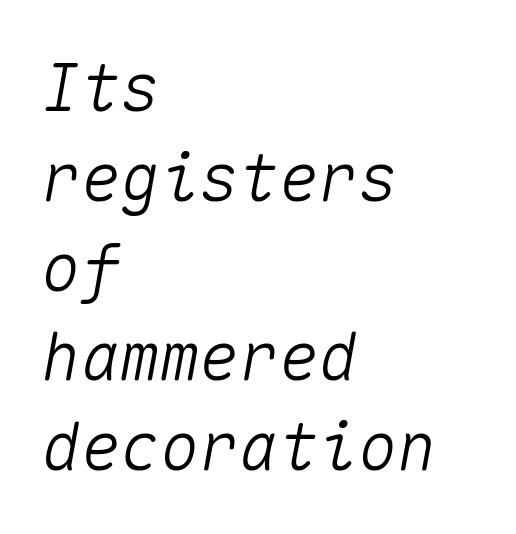
If you drew a ruler down the left edge, every line would touch it. What's the leading like? Ordinary, nothing unusual. Plain, unruled lines of type. Do the characters align in a grid? Yes, the font is monospaced. In terms of letterspacing, this is plain default setting. Italic? Definitely — the glyphs are oblique.
